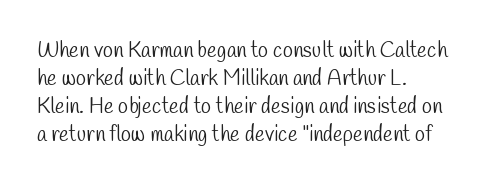
Letter spacing: default. Only glyphs here, with clear space below each row. The compositor pushed each line to the left boundary. The face looks like a standard text weight, possibly lighter. The rendering uses a moderate line-height, typical for paragraphs.
